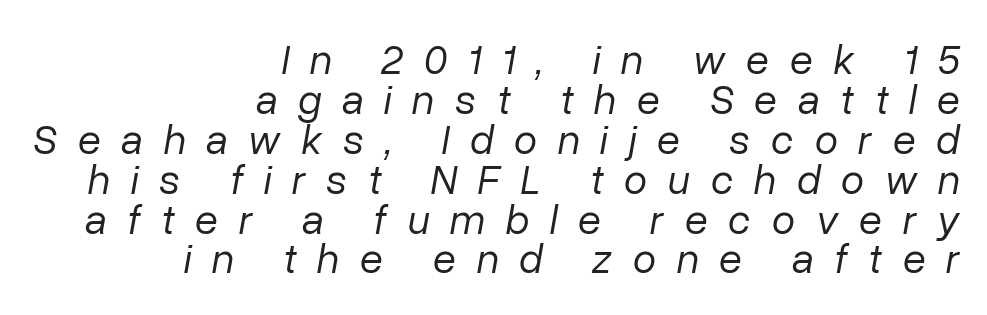
{"italic": "yes", "lean": "right", "slant_degrees": 10, "bold": "no", "weight": "regular", "width": "normal", "stroke_contrast": "low", "x_height": "medium", "monospaced": "no", "underline": "no", "align": "right", "line_spacing": "tight", "line_spacing_ratio": 0.95, "letter_spacing": "wide", "letter_spacing_em": 0.49, "glyph_px": 42}
